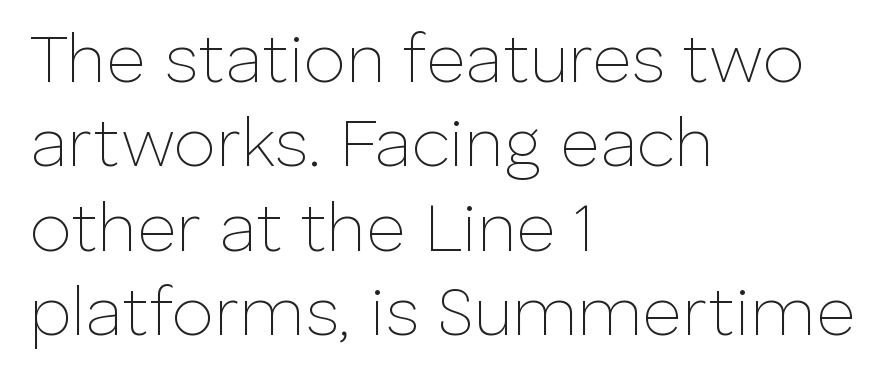
The image shows 68 px thin sans-serif type, upright; set left-aligned, line spacing 1.24x, normal letter spacing, not underlined; low stroke contrast and a medium x-height.
